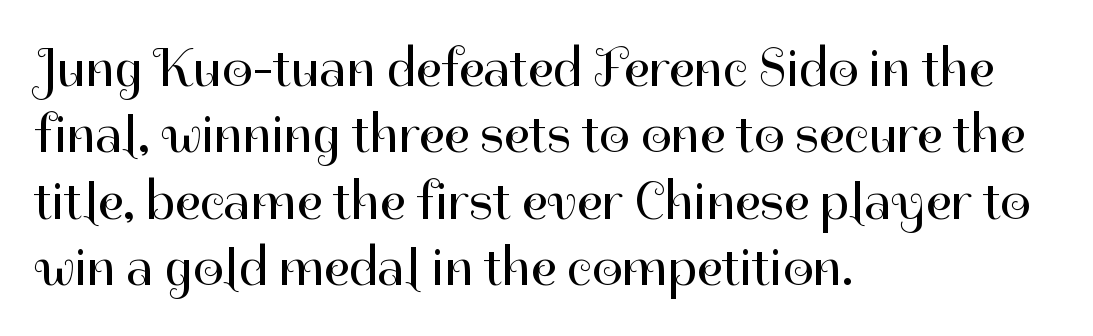
The face used here is proportionally spaced, like ordinary book or web type. Letterform terminals end flat and unadorned throughout the passage. Casual observation: everything's shoved over to the left. The foot of each line stays bare and open.
